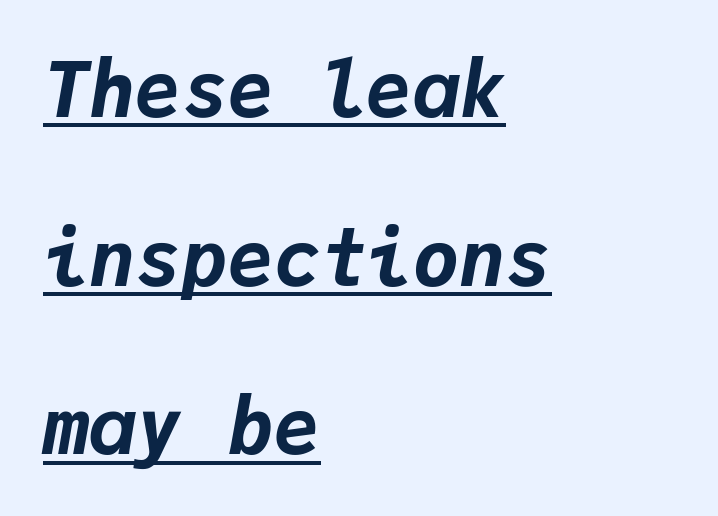
The image shows 77 px bold type, italic (leaning right), monospaced; set left-aligned, loose line spacing (2.19x), normal letter spacing, underlined; low stroke contrast and a medium x-height.
